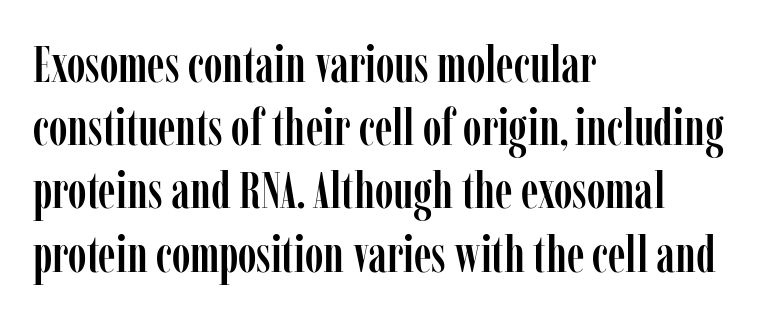
Think of a printed novel: that variable character pitch is what you see here. Anything drawn beneath the words? Only blank space. Regarding serifs, this sample has them. One-word summary of the alignment: left. No extra tracking has been applied to these lines. The letters stand upright; this is a roman face.
